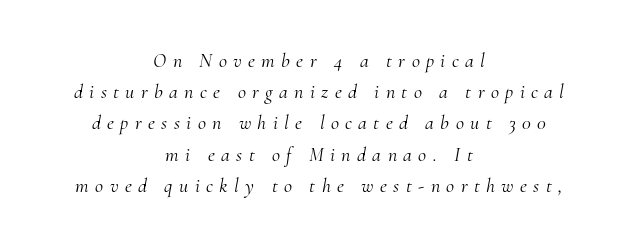
Compared with a flush-left layout, this one balances lines on the center instead. Has an underline been added? It has not. In terms of leading, this rendering sits right in the middle. Between one letter and the next there's a generous, obvious gap. Stems and bowls with no extra thickness — not bold. The typography opts for an oblique posture over an upright one.
